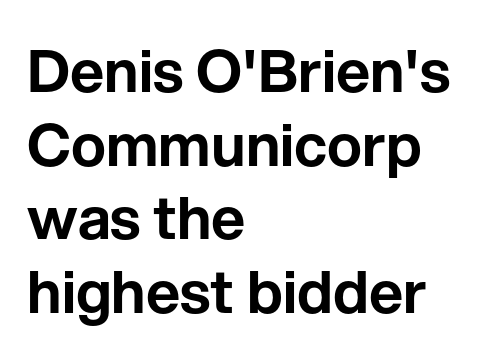
The image shows 59 px sans-serif type, upright; set left-aligned, normal line spacing (1.25x), normal letter spacing, not underlined; low stroke contrast and a medium x-height.
